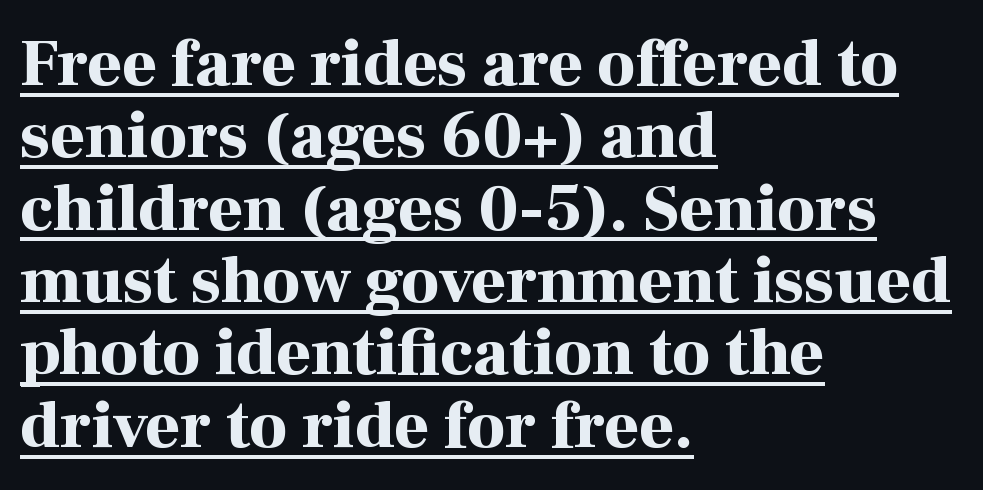
Q: Is the text bold? A: Yes.
Q: Is the text italic (slanted)? A: No, it is upright.
Q: Is the typeface a serif or a sans-serif typeface? A: Serif.
Q: Is the text underlined? A: Yes.
Q: How is the paragraph aligned? A: Left-aligned.
Q: Is the spacing between letters normal or unusually wide? A: Normal.
Q: Is the spacing between lines tight, normal or loose? A: Tight.
Q: Width (condensed, normal, or wide)? A: Normal.
Q: Stroke contrast? A: High.
Q: x-height? A: Medium.
Q: Monospaced? A: No.
